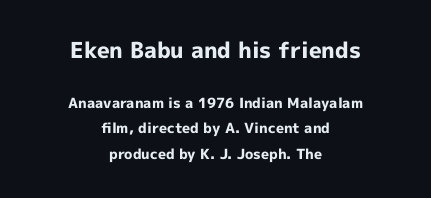
Q: Is the text bold? A: Yes.
Q: Is the text italic (slanted)? A: No, it is upright.
Q: Is the text underlined? A: No.
Q: How is the paragraph aligned? A: Centered.
Q: Is the spacing between letters normal or unusually wide? A: Normal.
Q: Which block of text is set in a larger size, the first (top) or the second (bottom)? A: The first (top) one.
